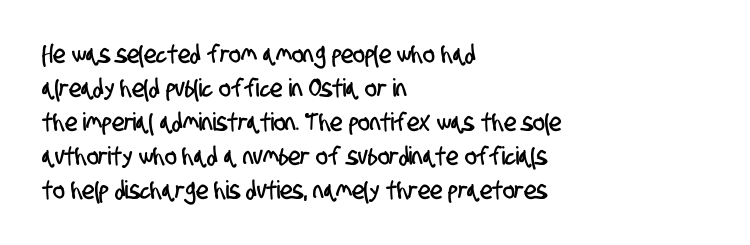
{"underline": "no", "align": "left", "line_spacing": "normal", "line_spacing_ratio": 1.36, "letter_spacing": "normal", "letter_spacing_em": 0.0, "glyph_px": 25}
